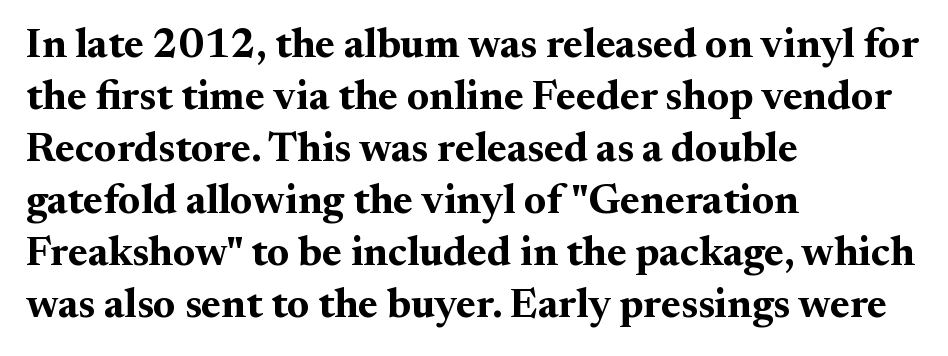
{"serif": "yes", "italic": "no", "bold": "yes", "weight": "bold", "width": "normal", "stroke_contrast": "medium", "x_height": "small", "monospaced": "no", "underline": "no", "align": "left", "line_spacing_ratio": 1.24, "letter_spacing": "normal", "letter_spacing_em": 0.0, "glyph_px": 42}
